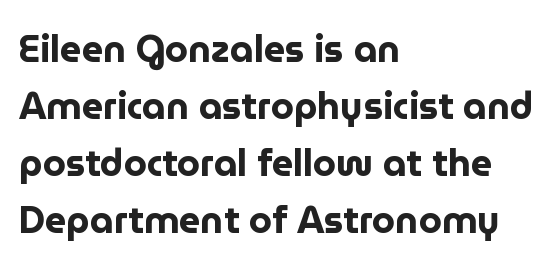
Nothing sits at the stroke ends, so this counts as sans-serif. This rendering leaves character spacing at its baseline value. The compositor pushed each line to the left boundary. These lines are rendered in a variable-pitch font. Students, this is bold: see how much ink each stroke carries.
